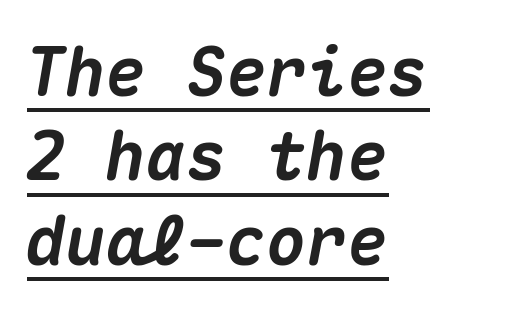
The sample has been set heavy, in full bold. Typeset ragged right — the left edge is the straight one. Honestly, the letter spacing is just normal — you wouldn't notice it. The whole block is typeset with a tilt.
